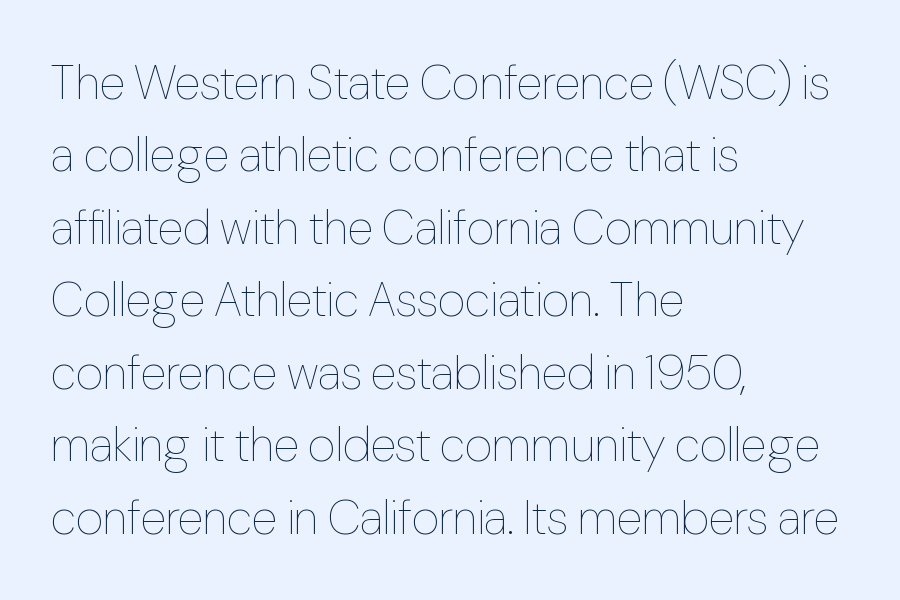
{"italic": "no", "bold": "no", "weight": "thin", "width": "condensed", "stroke_contrast": "low", "x_height": "medium", "monospaced": "no", "underline": "no", "align": "left", "line_spacing": "normal", "line_spacing_ratio": 1.51, "letter_spacing": "normal", "letter_spacing_em": 0.0, "glyph_px": 48}
